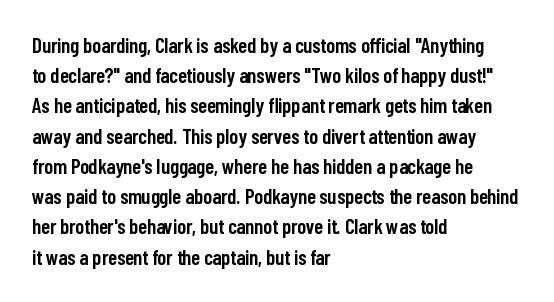
Vertical spacing — default. These lines stack with their left ends in a neat column. A typesetter would mark this as roman, not italic. Only glyphs here, with clear space below each row. What stands out about the letter spacing? Nothing — it is the standard amount.
